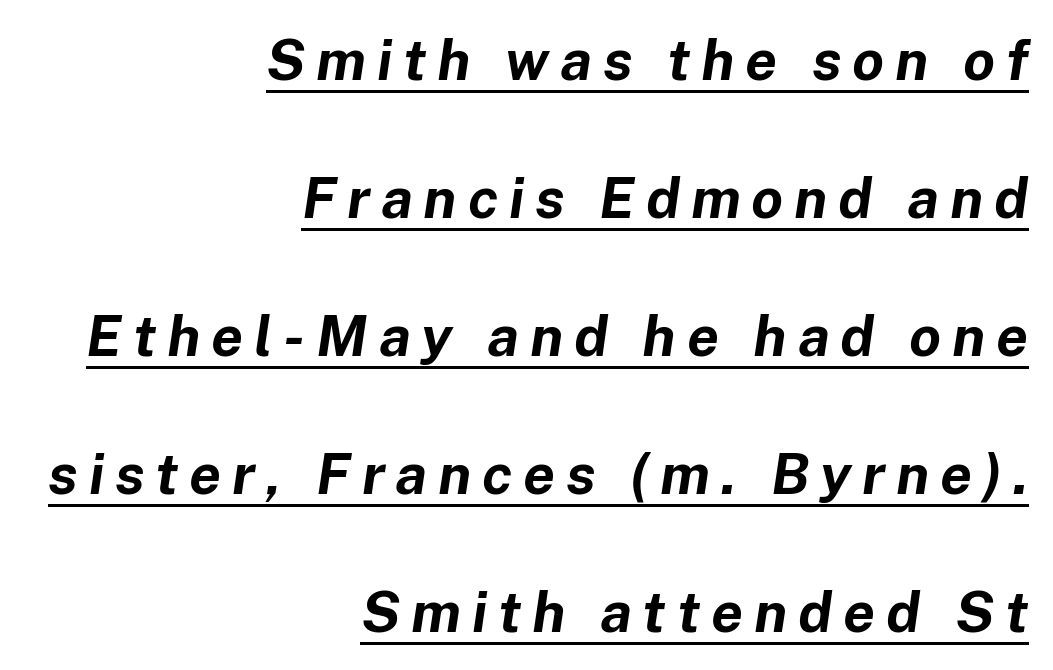
Think of a printed novel: that variable character pitch is what you see here. Does the weight exceed regular? Yes, all the way to bold. Reading down the column, the eye jumps a long way to each next line. The setting favours the right margin, as signatures and pull-quotes sometimes do. Would a proofreader flag this as italicized? Yes.
